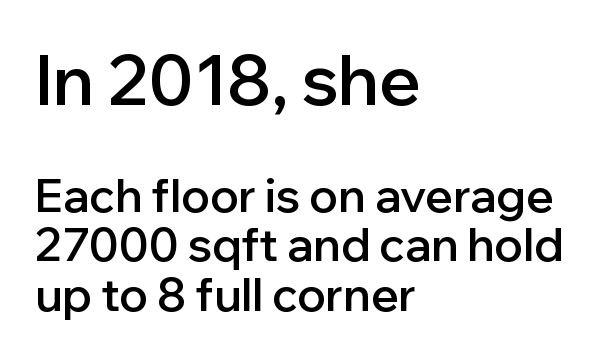
Q: Is the text bold? A: Semi-bold.
Q: Is the text italic (slanted)? A: No, it is upright.
Q: Is the typeface a serif or a sans-serif typeface? A: Sans-serif.
Q: Is the text underlined? A: No.
Q: How is the paragraph aligned? A: Left-aligned.
Q: Is the spacing between letters normal or unusually wide? A: Normal.
Q: Is the spacing between lines tight, normal or loose? A: Tight.
Q: Which block of text is set in a larger size, the first (top) or the second (bottom)? A: The first (top) one.
Q: Width (condensed, normal, or wide)? A: Normal.
Q: Stroke contrast? A: Low.
Q: x-height? A: Medium.
Q: Monospaced? A: No.
